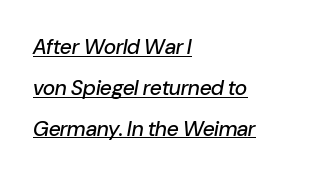
{"italic": "yes", "lean": "right", "slant_degrees": 10, "underline": "yes", "align": "left", "line_spacing": "loose", "line_spacing_ratio": 1.95, "letter_spacing": "normal", "letter_spacing_em": 0.0, "glyph_px": 21}
